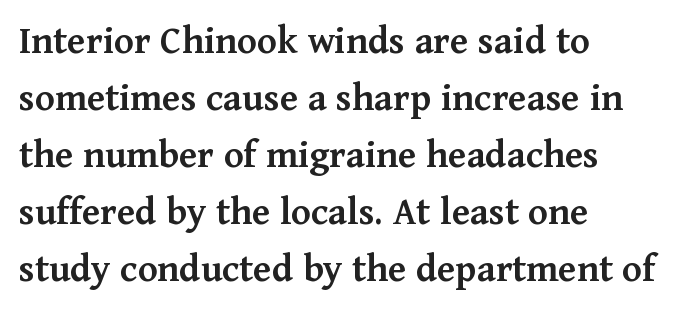
Weight: semibold (demi). Caption: standard tracking, unaltered. Visually the block forms a straight wall on the left and a jagged coastline on the right. Underline: absent.
